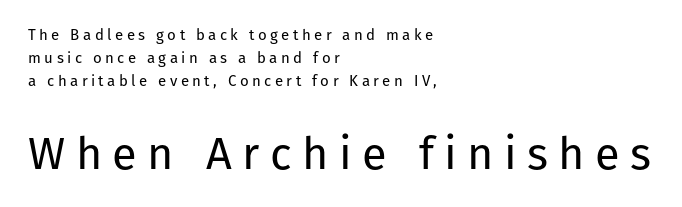
{"serif": "no", "italic": "no", "bold": "no", "weight": "regular", "width": "normal", "stroke_contrast": "low", "x_height": "medium", "monospaced": "no", "underline": "no", "align": "left", "line_spacing": "normal", "line_spacing_ratio": 1.54, "letter_spacing": "wide", "letter_spacing_em": 0.23, "larger_block": "second", "size_ratio": 3.0, "glyph_px": 45}
